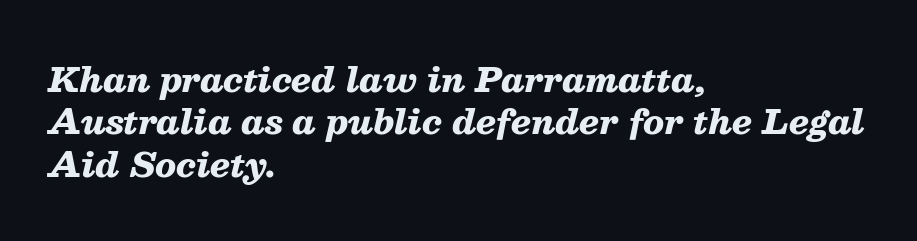
{"italic": "yes", "lean": "right", "slant_degrees": 13, "bold": "yes", "weight": "heavy", "width": "normal", "stroke_contrast": "medium", "x_height": "medium", "monospaced": "no", "underline": "no", "align": "left", "line_spacing": "normal", "line_spacing_ratio": 1.25, "letter_spacing": "normal", "letter_spacing_em": 0.0, "glyph_px": 34}
